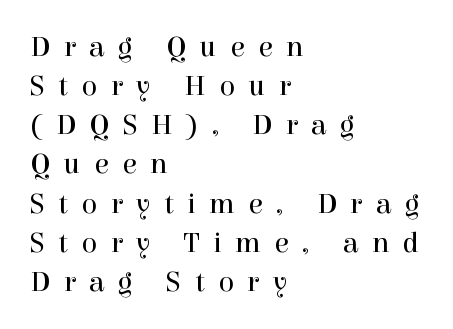
{"serif": "yes", "italic": "no", "bold": "no", "weight": "regular", "width": "normal", "x_height": "medium", "monospaced": "no", "underline": "no", "align": "left", "line_spacing": "normal", "line_spacing_ratio": 1.35, "letter_spacing": "wide", "letter_spacing_em": 0.47, "glyph_px": 29}
